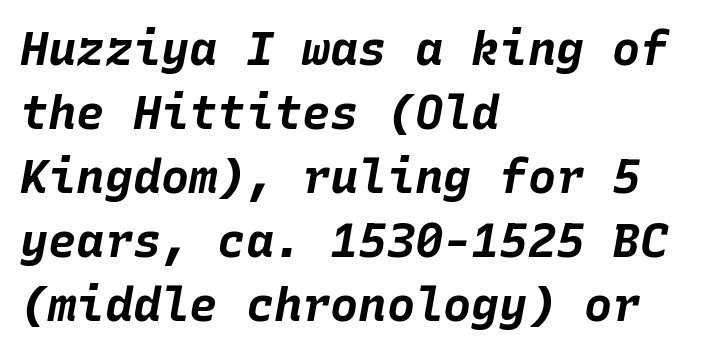
The image shows 47 px bold type, italic (leaning right), monospaced; set left-aligned, normal line spacing (1.36x), normal letter spacing, not underlined; low stroke contrast and a large x-height.
